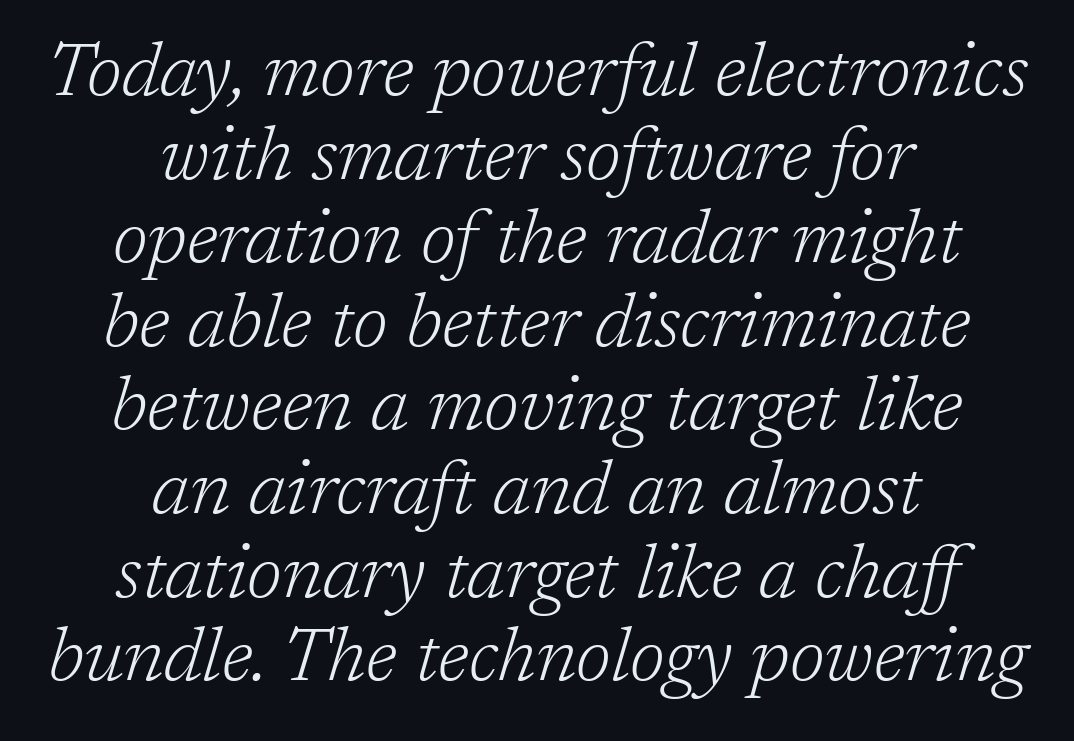
Underline: absent. Each letter keeps its own natural width here, so spacing adapts to shape. The rag falls on both sides of this text block equally. You can tell it's italic because the verticals aren't actually vertical. A typesetter would label this face a serif. In terms of leading, this rendering errs on the cramped side.
